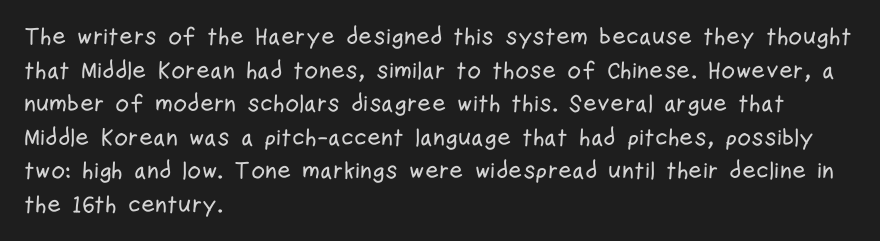
{"italic": "no", "underline": "no", "align": "left", "line_spacing": "normal", "line_spacing_ratio": 1.4, "letter_spacing": "normal", "letter_spacing_em": 0.0, "glyph_px": 24}
